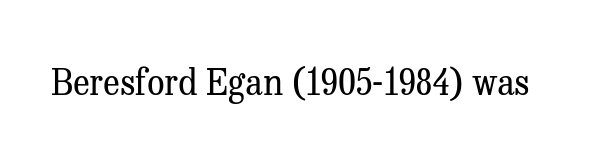
{"serif": "yes", "italic": "no", "bold": "no", "weight": "regular", "width": "normal", "stroke_contrast": "medium", "x_height": "medium", "monospaced": "no", "underline": "no", "letter_spacing": "normal", "letter_spacing_em": 0.0, "glyph_px": 35}
